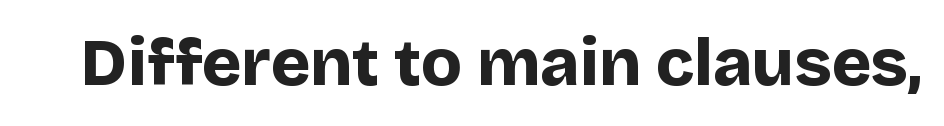
{"serif": "no", "italic": "no", "bold": "yes", "weight": "bold", "width": "normal", "stroke_contrast": "low", "x_height": "large", "monospaced": "no", "underline": "no", "letter_spacing": "normal", "letter_spacing_em": 0.0, "glyph_px": 67}
